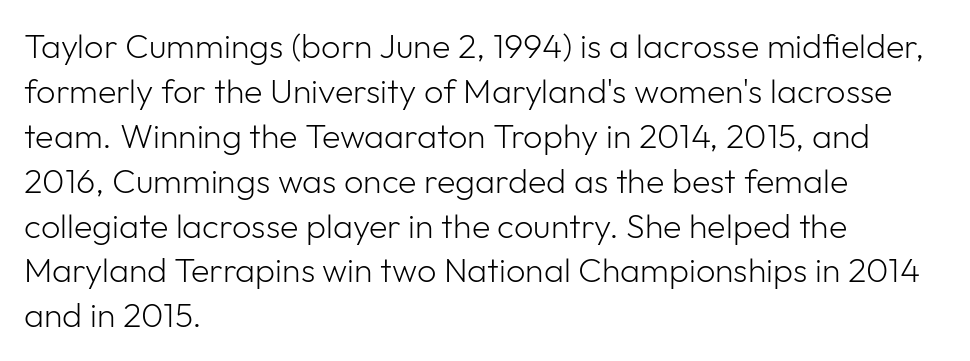
The image shows 34 px light sans-serif type, upright; set left-aligned, normal line spacing (1.32x), normal letter spacing, not underlined; low stroke contrast and a medium x-height.
